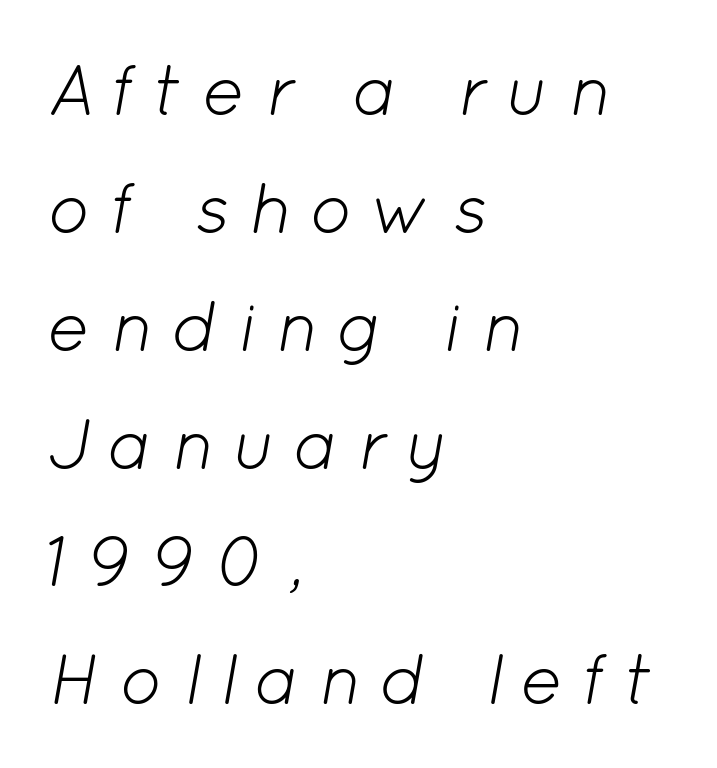
The image shows 71 px light type, italic (leaning right); set left-aligned, normal line spacing (1.66x), unusually wide letter spacing (+0.26 em), not underlined; low stroke contrast and a medium x-height.
